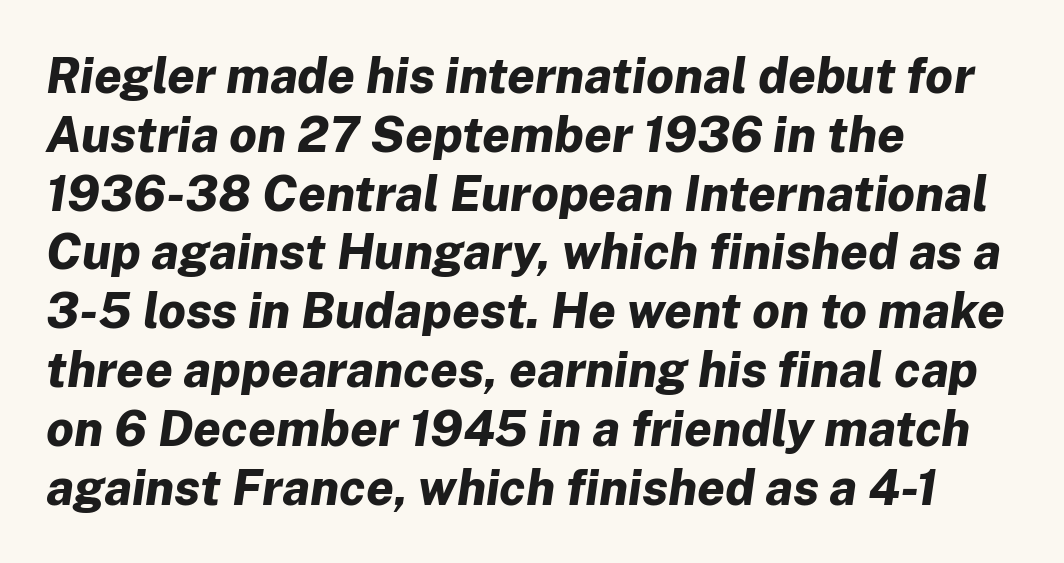
{"italic": "yes", "lean": "right", "slant_degrees": 8, "bold": "yes", "weight": "bold", "width": "normal", "stroke_contrast": "low", "x_height": "medium", "monospaced": "no", "underline": "no", "align": "left", "line_spacing_ratio": 1.2, "letter_spacing": "normal", "letter_spacing_em": 0.0, "glyph_px": 49}
